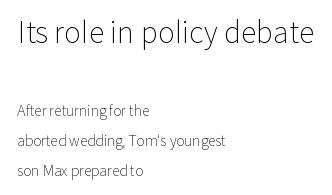
Q: Is the text bold? A: No.
Q: Is the text italic (slanted)? A: No, it is upright.
Q: Is the typeface a serif or a sans-serif typeface? A: Sans-serif.
Q: Is the text underlined? A: No.
Q: How is the paragraph aligned? A: Left-aligned.
Q: Is the spacing between letters normal or unusually wide? A: Normal.
Q: Is the spacing between lines tight, normal or loose? A: Loose.
Q: Which block of text is set in a larger size, the first (top) or the second (bottom)? A: The first (top) one.
Q: Width (condensed, normal, or wide)? A: Normal.
Q: Stroke contrast? A: Low.
Q: x-height? A: Medium.
Q: Monospaced? A: No.
